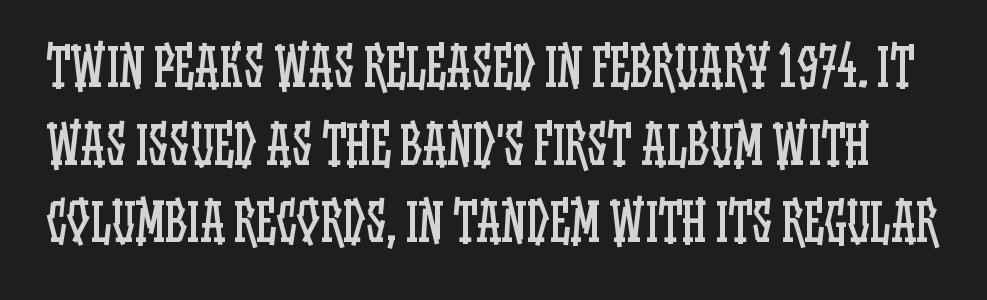
Q: Is the text bold? A: No.
Q: Is the text italic (slanted)? A: No, it is upright.
Q: Is the text underlined? A: No.
Q: Is the spacing between letters normal or unusually wide? A: Normal.
Q: Is the spacing between lines tight, normal or loose? A: Normal.
Q: Width (condensed, normal, or wide)? A: Condensed.
Q: Stroke contrast? A: Low.
Q: x-height? A: Large.
Q: Monospaced? A: No.
